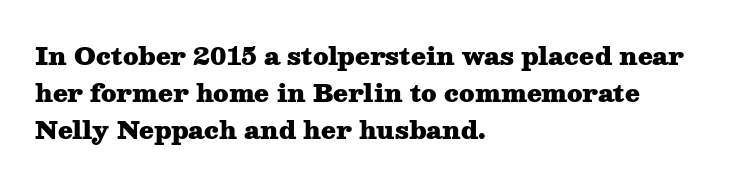
{"italic": "no", "bold": "yes", "underline": "no", "align": "left", "line_spacing": "normal", "line_spacing_ratio": 1.55, "letter_spacing": "normal", "letter_spacing_em": 0.0, "glyph_px": 24}
